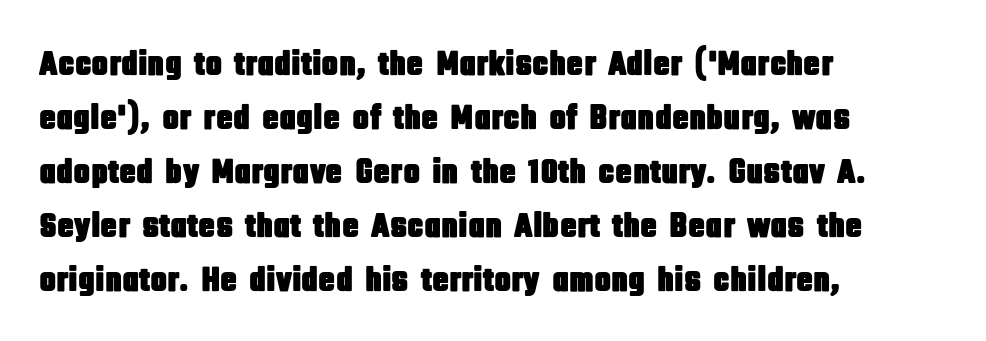
{"serif": "no", "italic": "no", "width": "condensed", "stroke_contrast": "low", "x_height": "large", "monospaced": "no", "underline": "no", "align": "left", "line_spacing": "normal", "line_spacing_ratio": 1.54, "letter_spacing": "normal", "letter_spacing_em": 0.0, "glyph_px": 35}
